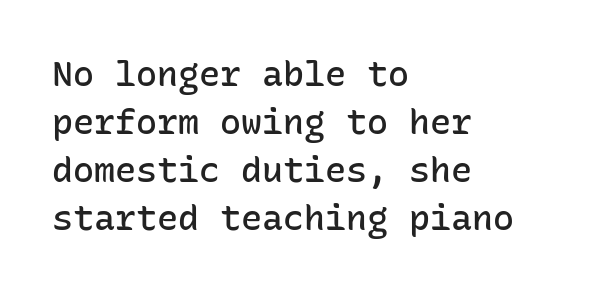
{"serif": "no", "italic": "no", "bold": "semi", "weight": "semibold", "width": "normal", "stroke_contrast": "low", "x_height": "medium", "monospaced": "yes", "underline": "no", "align": "left", "line_spacing": "normal", "line_spacing_ratio": 1.37, "letter_spacing": "normal", "letter_spacing_em": 0.0, "glyph_px": 35}
